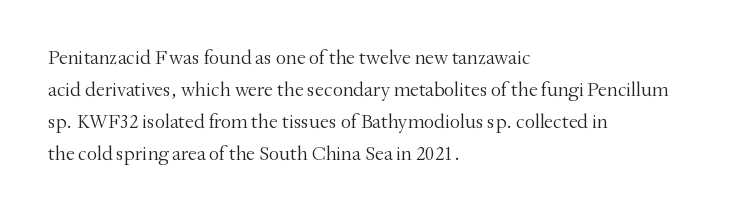
Q: Is the text bold? A: No.
Q: Is the text italic (slanted)? A: No, it is upright.
Q: Is the text underlined? A: No.
Q: How is the paragraph aligned? A: Left-aligned.
Q: Is the spacing between letters normal or unusually wide? A: Normal.
Q: Is the spacing between lines tight, normal or loose? A: Normal.
